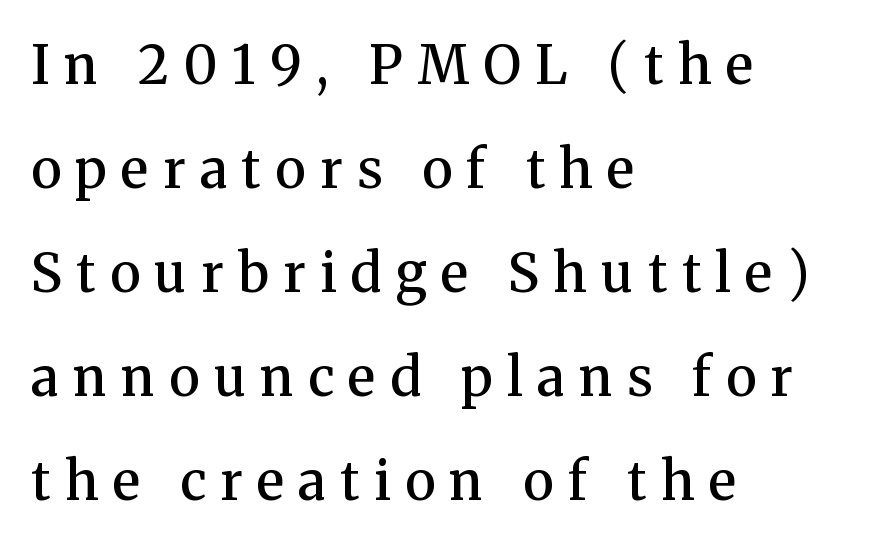
{"serif": "yes", "italic": "no", "bold": "semi", "weight": "semibold", "width": "normal", "stroke_contrast": "medium", "x_height": "medium", "monospaced": "no", "underline": "no", "align": "left", "line_spacing": "loose", "line_spacing_ratio": 1.96, "letter_spacing": "wide", "letter_spacing_em": 0.27, "glyph_px": 53}
